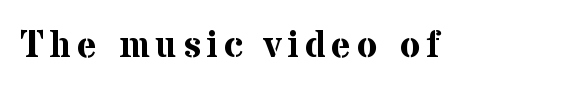
The image shows 37 px bold serif type, upright; set not underlined; medium stroke contrast and a medium x-height.
